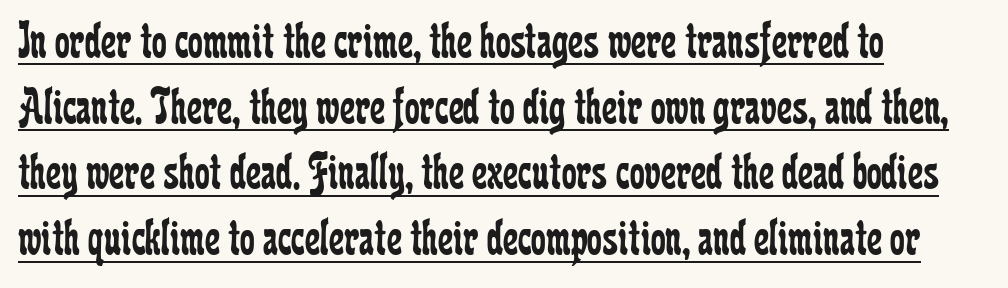
The image shows 53 px regular-weight, condensed serif type, upright; set left-aligned, line spacing 1.24x, normal letter spacing, underlined; low stroke contrast and a medium x-height.
